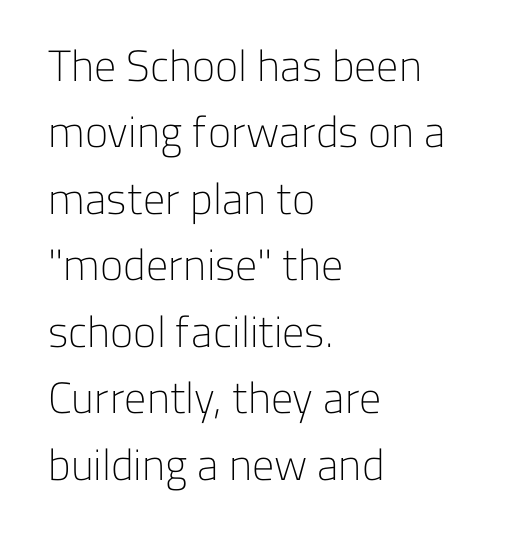
{"serif": "no", "italic": "no", "bold": "no", "weight": "light", "width": "normal", "stroke_contrast": "low", "x_height": "medium", "monospaced": "no", "underline": "no", "align": "left", "line_spacing": "normal", "line_spacing_ratio": 1.51, "letter_spacing": "normal", "letter_spacing_em": 0.0, "glyph_px": 44}
